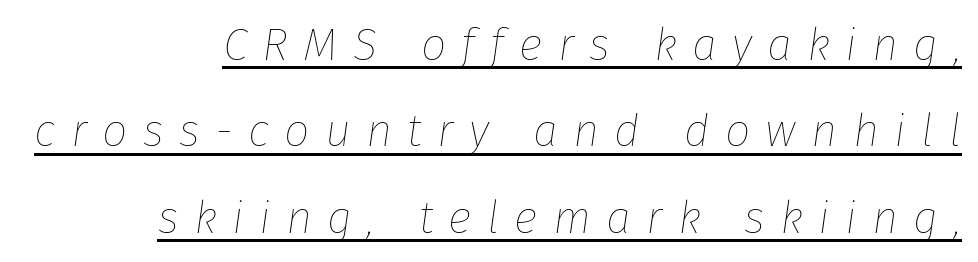
Q: Is the text bold? A: No.
Q: Is the text italic (slanted)? A: Yes, it leans right by about 8 degrees.
Q: Is the text underlined? A: Yes.
Q: How is the paragraph aligned? A: Right-aligned.
Q: Is the spacing between letters normal or unusually wide? A: Unusually wide.
Q: Is the spacing between lines tight, normal or loose? A: Loose.
Q: Width (condensed, normal, or wide)? A: Normal.
Q: Stroke contrast? A: Low.
Q: x-height? A: Medium.
Q: Monospaced? A: No.
